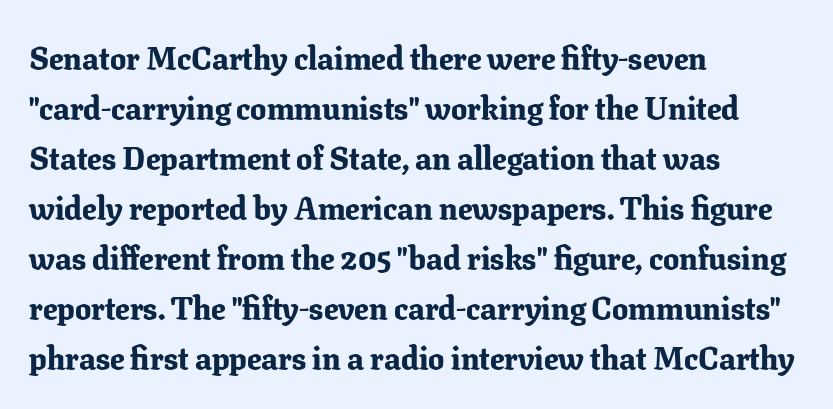
Is the block centered? No — it sits flush against the left margin. What kind of face is this? One with serifs. Designer's note — italics off, roman on. Students, observe: this is what conventionally led text looks like. A typesetter would call this zero additional tracking. Varying glyph widths throughout — classic text-font behaviour.
